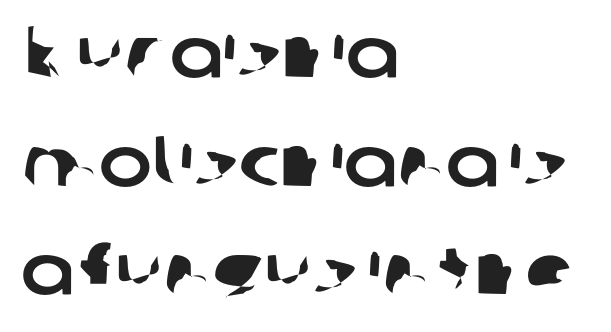
Stroke terminals: plain, sans-serif. Baseline-to-baseline distance is the conventional proportion of letter height. Letters rest on an invisible, unmarked baseline. The lines in this sample share a left origin and differ only in where they stop. The letters advance in unequal steps, a hallmark of proportional type. You could call the tracking neutral — neither tight nor loose.
